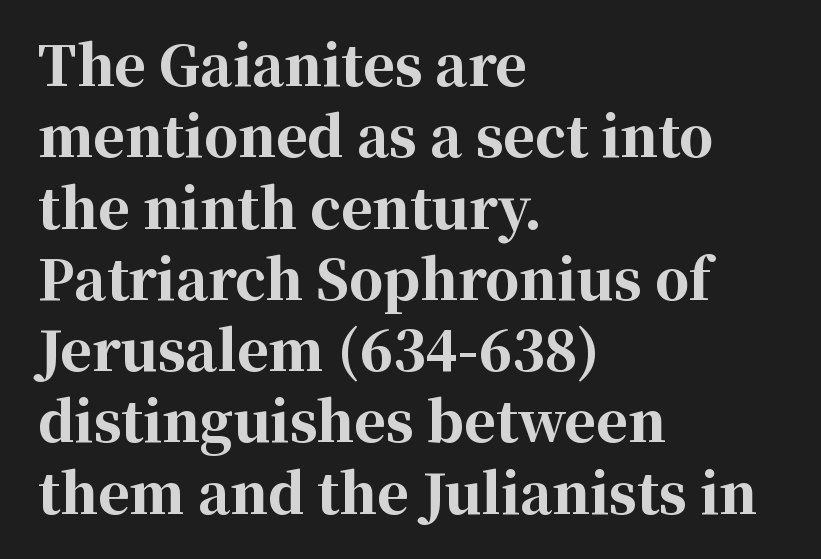
The image shows 54 px bold serif type, upright; set left-aligned, normal line spacing (1.32x), normal letter spacing, not underlined; high stroke contrast and a medium x-height.
